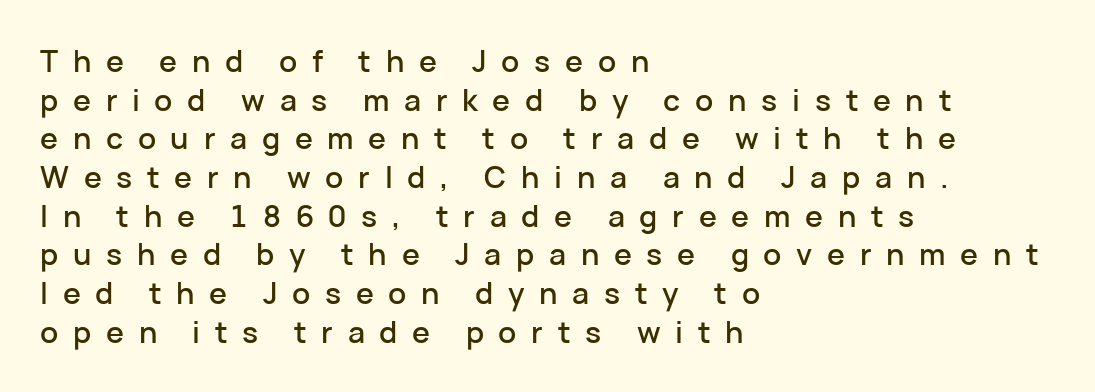
The image shows 30 px sans-serif type, upright; set left-aligned, normal line spacing (1.29x), unusually wide letter spacing (+0.49 em), not underlined; low stroke contrast and a medium x-height.
